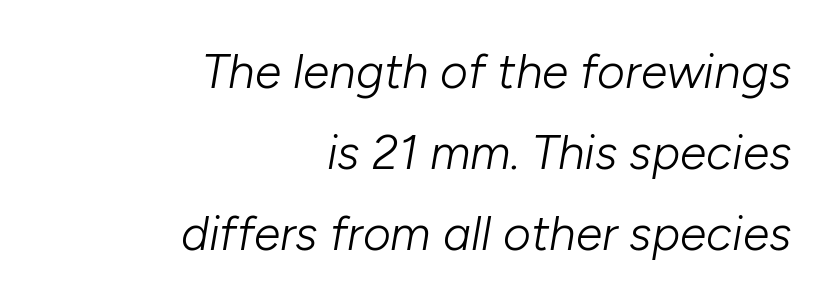
Q: Is the text bold? A: No.
Q: Is the text italic (slanted)? A: Yes, it leans right by about 10 degrees.
Q: Is the text underlined? A: No.
Q: How is the paragraph aligned? A: Right-aligned.
Q: Is the spacing between letters normal or unusually wide? A: Normal.
Q: Is the spacing between lines tight, normal or loose? A: Normal.
Q: Width (condensed, normal, or wide)? A: Normal.
Q: Stroke contrast? A: Low.
Q: x-height? A: Medium.
Q: Monospaced? A: No.
